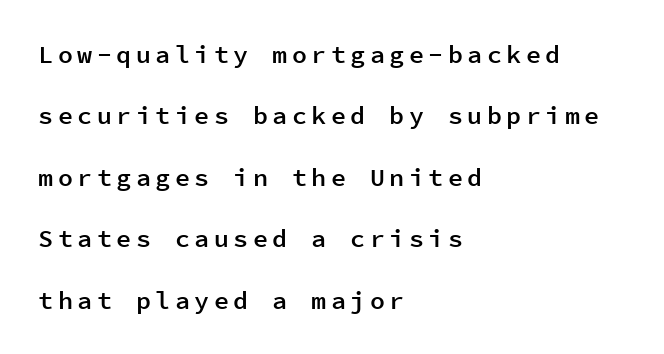
Nope, not italic — everything's standing straight. Honestly, the rows look like they've been pulled way apart. Horizontally, the lines are justified to the leading edge only. What weight is shown? A semibold, between regular and bold.
